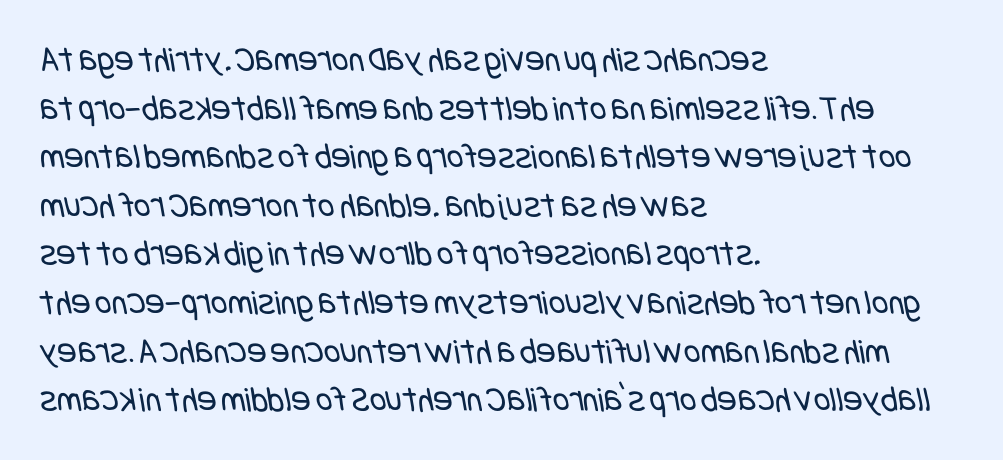
Type style note: lacks serifs. Stem width sits at or under what a default text font uses. Casual observation: everything's shoved over to the left. Summary of vertical rhythm: regular, with standard interline spacing. Clear beneath every line of the passage. Inter-character spacing is left at the font's built-in metrics.
